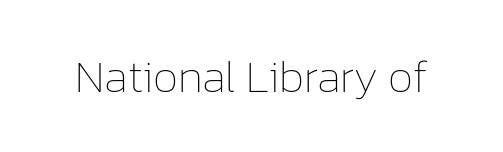
These lines are rendered in a variable-pitch font. Standard letterfit; no display-style spreading of the glyphs. Italic? Not at all — the glyphs are vertical. Bold? No — there's no thickening of the strokes. Any mark beneath the type? The region is blank.
